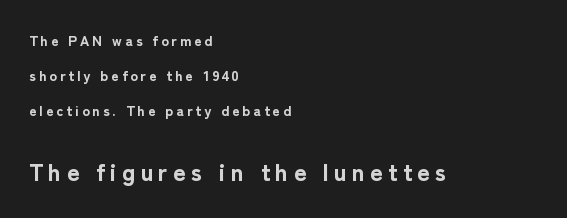
{"italic": "no", "bold": "yes", "underline": "no", "align": "left", "line_spacing": "loose", "line_spacing_ratio": 2.5, "letter_spacing": "wide", "letter_spacing_em": 0.22, "larger_block": "second", "size_ratio": 1.71, "glyph_px": 24}
